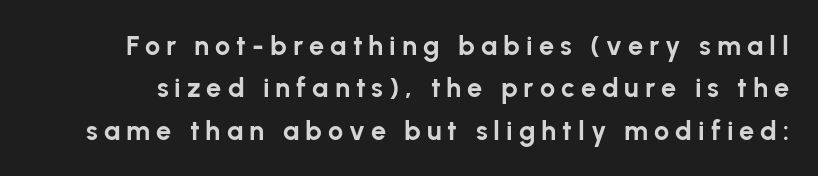
{"italic": "no", "bold": "yes", "underline": "no", "line_spacing": "normal", "line_spacing_ratio": 1.57, "letter_spacing": "wide", "letter_spacing_em": 0.22, "glyph_px": 27}
